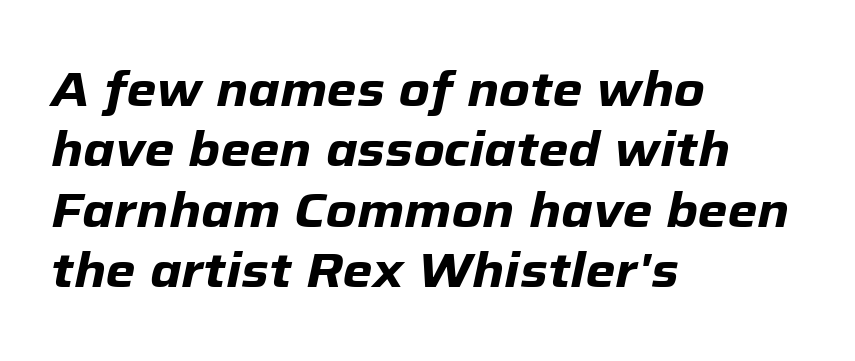
{"italic": "yes", "lean": "right", "slant_degrees": 12, "bold": "yes", "weight": "heavy", "width": "normal", "stroke_contrast": "low", "x_height": "medium", "monospaced": "no", "underline": "no", "align": "left", "line_spacing": "normal", "line_spacing_ratio": 1.26, "letter_spacing": "normal", "letter_spacing_em": 0.0, "glyph_px": 48}
